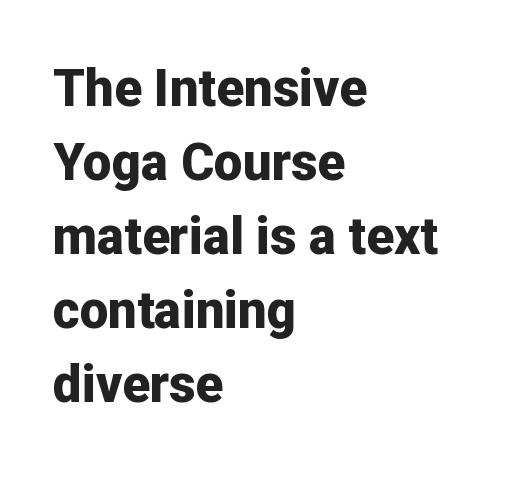
The image shows 51 px bold sans-serif type, upright; set left-aligned, normal line spacing (1.45x), normal letter spacing, not underlined; low stroke contrast and a medium x-height.
